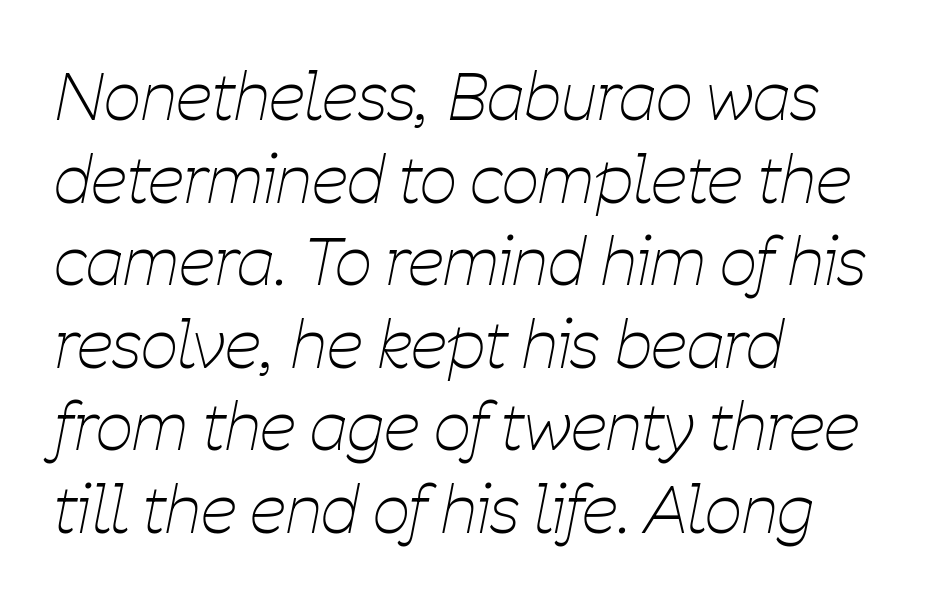
The strip under each line holds only bare page. The line texture is even and compact thanks to regular tracking. Leading: standard. Casual observation: everything's shoved over to the left. Bold? No — there's no thickening of the strokes.
